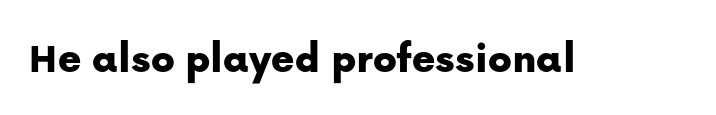
This rendering employs a face without finishing strokes, i.e., a sans-serif. The passage shown is typed in a proportional face where columns would drift. The gaps between neighbouring characters are ordinary and unremarkable. Do the letters lean? They stand straight. This rendering features lettering with no underline.
